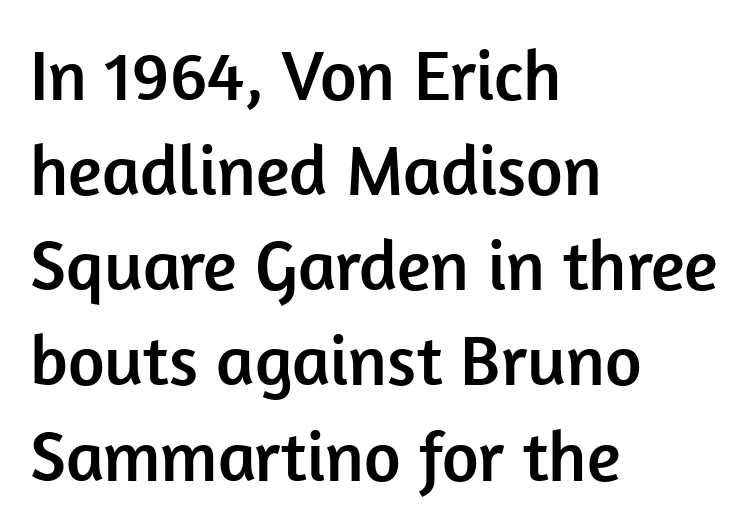
The image shows 71 px sans-serif type, upright; set left-aligned, normal line spacing (1.34x), normal letter spacing, not underlined; low stroke contrast and a medium x-height.
